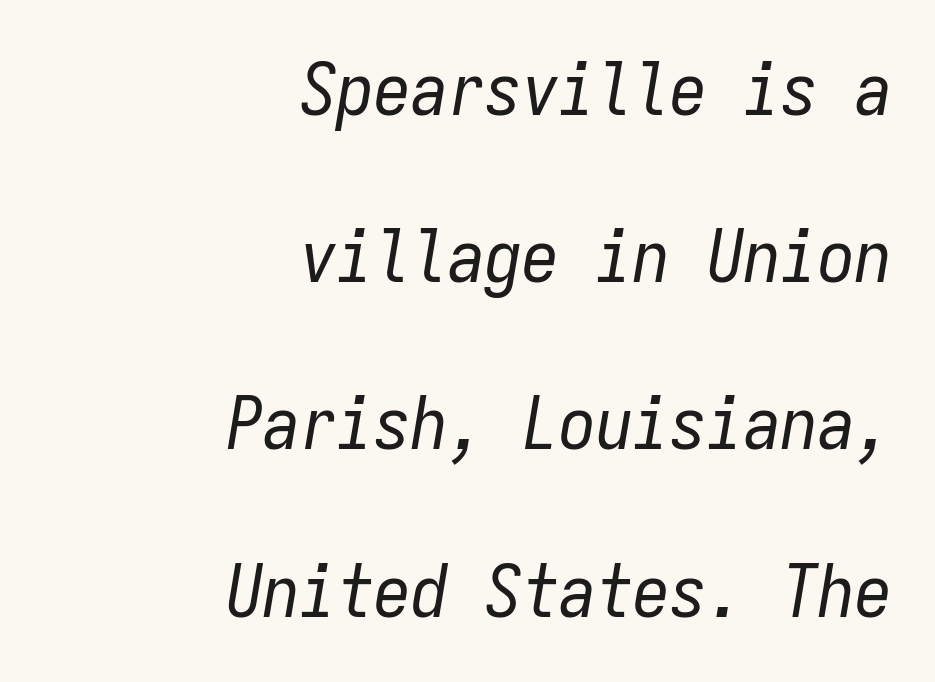
{"italic": "yes", "lean": "right", "slant_degrees": 9, "bold": "no", "weight": "regular", "width": "condensed", "stroke_contrast": "low", "x_height": "medium", "monospaced": "yes", "underline": "no", "align": "right", "line_spacing": "loose", "line_spacing_ratio": 2.26, "letter_spacing": "normal", "letter_spacing_em": 0.0, "glyph_px": 74}
